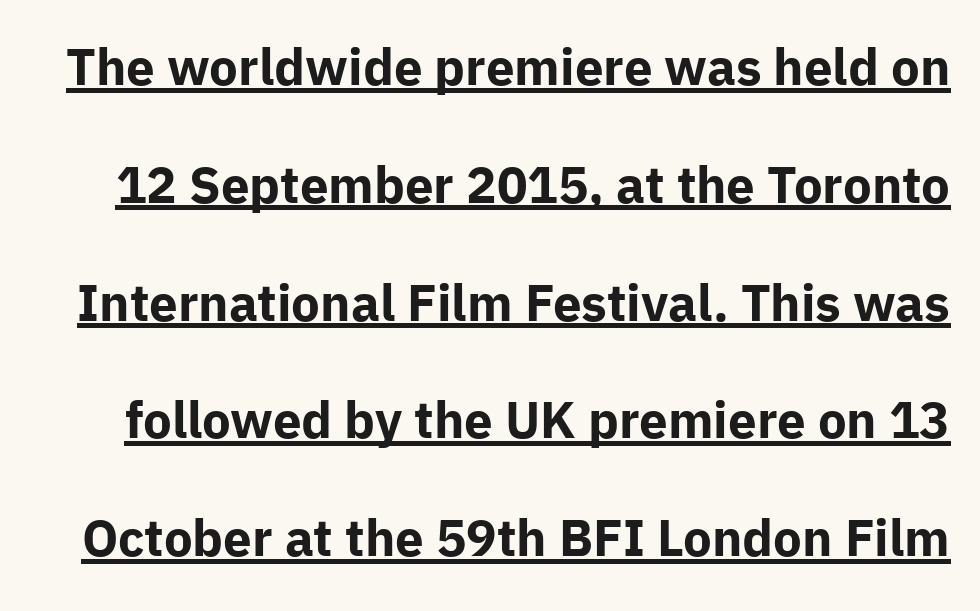
Q: Is the text bold? A: Yes.
Q: Is the text italic (slanted)? A: No, it is upright.
Q: Is the typeface a serif or a sans-serif typeface? A: Sans-serif.
Q: Is the text underlined? A: Yes.
Q: Is the spacing between letters normal or unusually wide? A: Normal.
Q: Is the spacing between lines tight, normal or loose? A: Loose.
Q: Width (condensed, normal, or wide)? A: Normal.
Q: Stroke contrast? A: Low.
Q: x-height? A: Medium.
Q: Monospaced? A: No.
